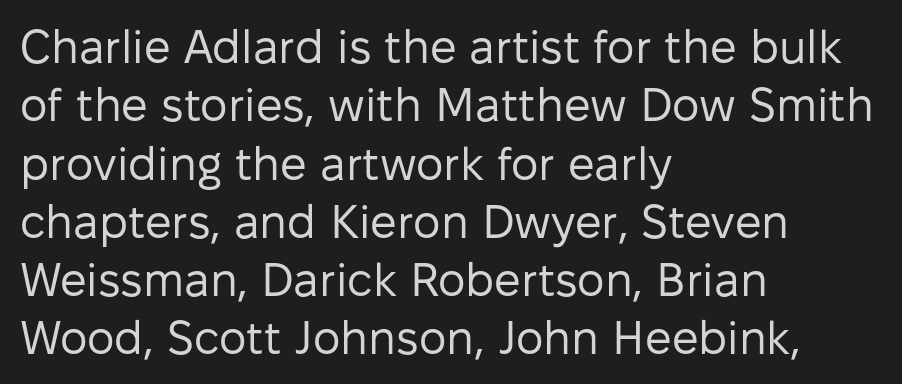
Q: Is the text bold? A: No.
Q: Is the text italic (slanted)? A: No, it is upright.
Q: Is the typeface a serif or a sans-serif typeface? A: Sans-serif.
Q: Is the text underlined? A: No.
Q: How is the paragraph aligned? A: Left-aligned.
Q: Is the spacing between letters normal or unusually wide? A: Normal.
Q: Width (condensed, normal, or wide)? A: Normal.
Q: Stroke contrast? A: Low.
Q: x-height? A: Medium.
Q: Monospaced? A: No.
